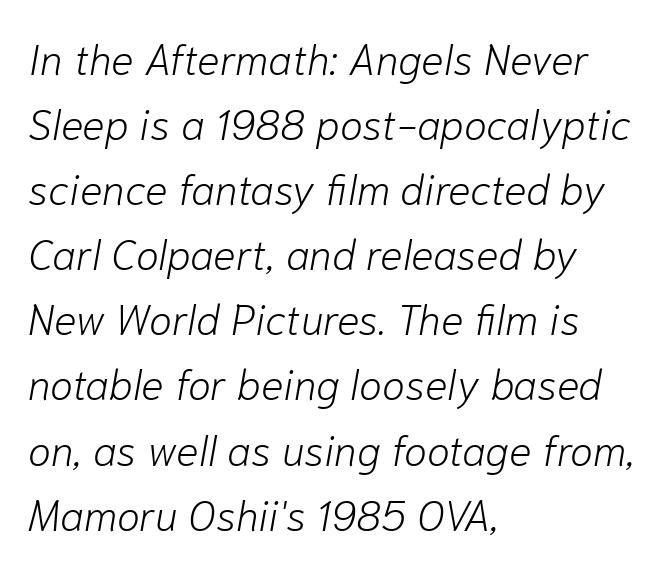
Q: Is the text bold? A: No.
Q: Is the text italic (slanted)? A: Yes, it leans right by about 10 degrees.
Q: Is the text underlined? A: No.
Q: How is the paragraph aligned? A: Left-aligned.
Q: Is the spacing between letters normal or unusually wide? A: Normal.
Q: Is the spacing between lines tight, normal or loose? A: Normal.
Q: Width (condensed, normal, or wide)? A: Normal.
Q: Stroke contrast? A: Low.
Q: x-height? A: Medium.
Q: Monospaced? A: No.
